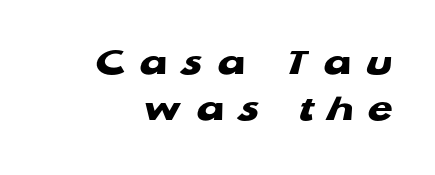
Q: Is the text bold? A: Yes.
Q: Is the typeface a serif or a sans-serif typeface? A: Sans-serif.
Q: Is the text underlined? A: No.
Q: Is the spacing between letters normal or unusually wide? A: Unusually wide.
Q: Width (condensed, normal, or wide)? A: Wide.
Q: Stroke contrast? A: Low.
Q: x-height? A: Medium.
Q: Monospaced? A: No.
